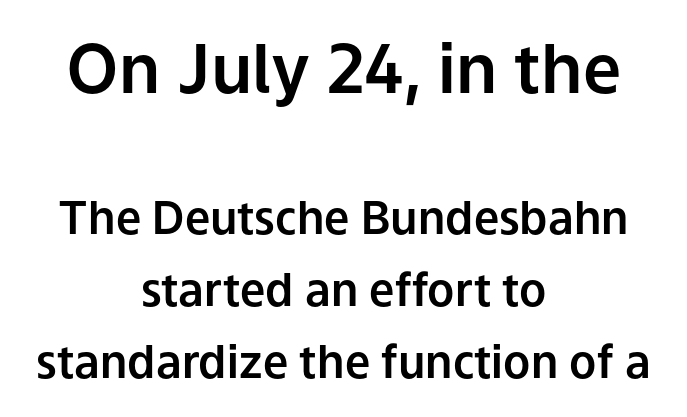
Q: Is the text italic (slanted)? A: No, it is upright.
Q: Is the typeface a serif or a sans-serif typeface? A: Sans-serif.
Q: Is the text underlined? A: No.
Q: How is the paragraph aligned? A: Centered.
Q: Is the spacing between letters normal or unusually wide? A: Normal.
Q: Is the spacing between lines tight, normal or loose? A: Normal.
Q: Which block of text is set in a larger size, the first (top) or the second (bottom)? A: The first (top) one.
Q: Width (condensed, normal, or wide)? A: Normal.
Q: Stroke contrast? A: Low.
Q: x-height? A: Medium.
Q: Monospaced? A: No.
